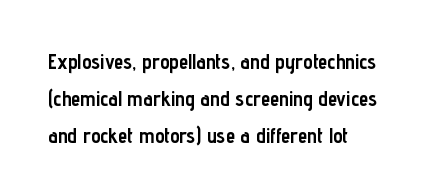
Bare-footed words on every line. Line starts are locked; line ends wander. The type is set solid horizontally, with unmodified tracking. In terms of posture, this sample is upright. Heavy-handed strokes throughout: this text is bold.
